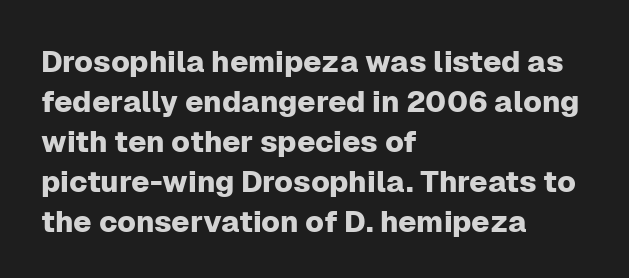
The image shows 30 px sans-serif type, upright; set left-aligned, normal line spacing (1.33x), normal letter spacing, not underlined; low stroke contrast and a medium x-height.
